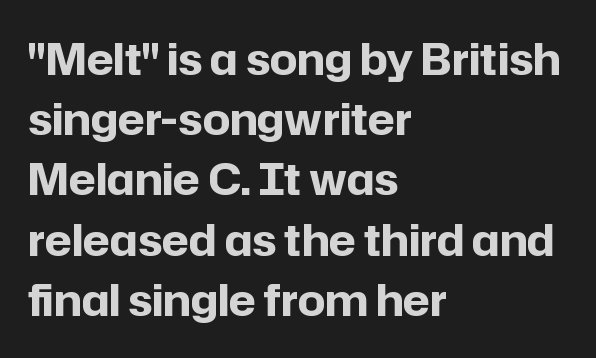
The sample has been set heavy, in full bold. It's the straight-up-and-down kind of type. The glyphs are unaccompanied by any horizontal stroke below them. These lines are rendered in a variable-pitch font.
